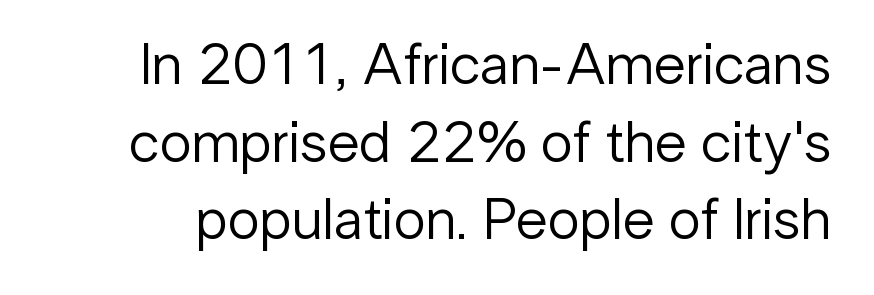
The image shows 58 px regular-weight sans-serif type, upright; set normal line spacing (1.34x), normal letter spacing, not underlined; low stroke contrast and a medium x-height.
